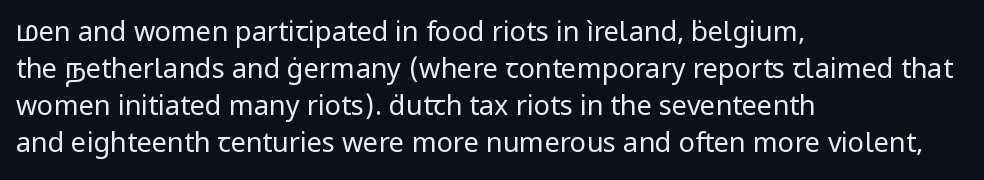
Q: Is the text bold? A: No.
Q: Is the text italic (slanted)? A: No, it is upright.
Q: Is the text underlined? A: No.
Q: How is the paragraph aligned? A: Left-aligned.
Q: Is the spacing between letters normal or unusually wide? A: Normal.
Q: Is the spacing between lines tight, normal or loose? A: Normal.
